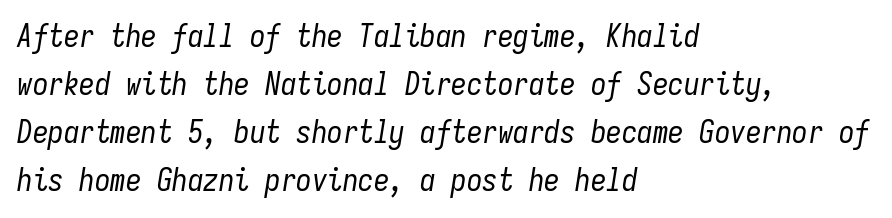
The image shows 31 px regular-weight, condensed type, italic (leaning right), monospaced; set left-aligned, normal line spacing (1.55x), normal letter spacing, not underlined; low stroke contrast and a medium x-height.
